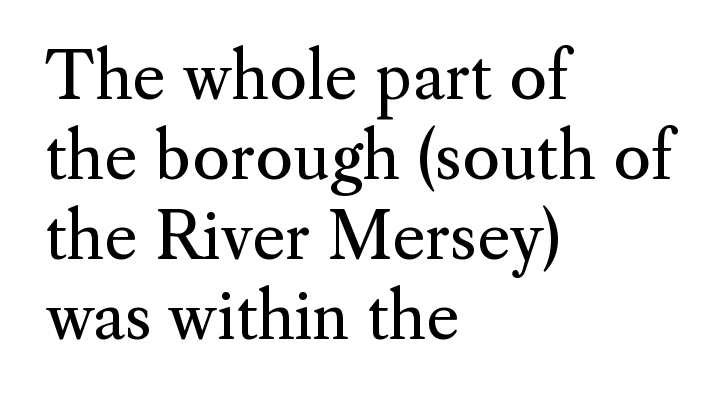
{"serif": "yes", "italic": "no", "bold": "no", "weight": "regular", "width": "normal", "stroke_contrast": "medium", "x_height": "small", "monospaced": "no", "underline": "no", "align": "left", "line_spacing": "normal", "line_spacing_ratio": 1.25, "letter_spacing": "normal", "letter_spacing_em": 0.0, "glyph_px": 64}
